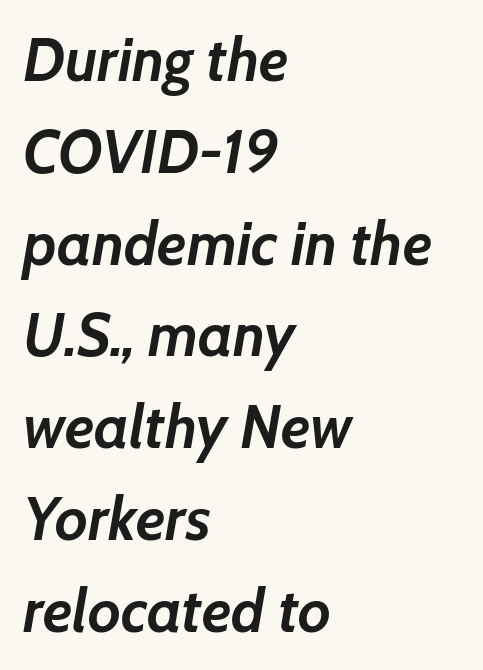
Q: Is the text bold? A: Yes.
Q: Is the text italic (slanted)? A: Yes, it leans right by about 7 degrees.
Q: Is the text underlined? A: No.
Q: How is the paragraph aligned? A: Left-aligned.
Q: Is the spacing between letters normal or unusually wide? A: Normal.
Q: Is the spacing between lines tight, normal or loose? A: Normal.
Q: Width (condensed, normal, or wide)? A: Normal.
Q: Stroke contrast? A: Low.
Q: x-height? A: Medium.
Q: Monospaced? A: No.
